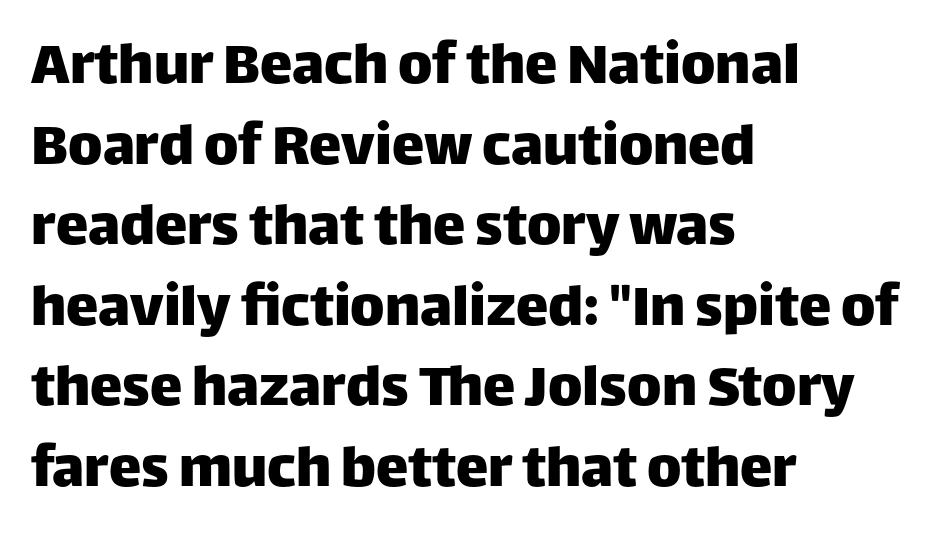
Q: Is the text italic (slanted)? A: No, it is upright.
Q: Is the typeface a serif or a sans-serif typeface? A: Sans-serif.
Q: Is the text underlined? A: No.
Q: How is the paragraph aligned? A: Left-aligned.
Q: Is the spacing between letters normal or unusually wide? A: Normal.
Q: Width (condensed, normal, or wide)? A: Normal.
Q: Stroke contrast? A: Low.
Q: x-height? A: Large.
Q: Monospaced? A: No.
